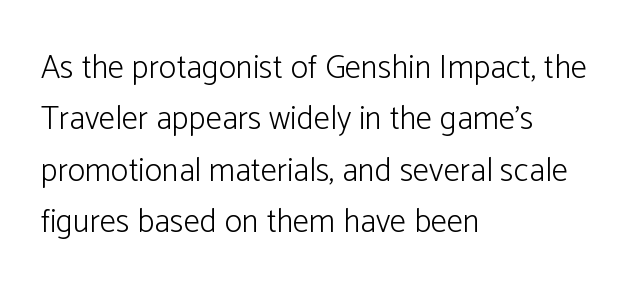
Q: Is the text bold? A: No.
Q: Is the text italic (slanted)? A: No, it is upright.
Q: Is the typeface a serif or a sans-serif typeface? A: Sans-serif.
Q: Is the text underlined? A: No.
Q: How is the paragraph aligned? A: Left-aligned.
Q: Is the spacing between letters normal or unusually wide? A: Normal.
Q: Is the spacing between lines tight, normal or loose? A: Normal.
Q: Width (condensed, normal, or wide)? A: Normal.
Q: Stroke contrast? A: Low.
Q: x-height? A: Medium.
Q: Monospaced? A: No.
